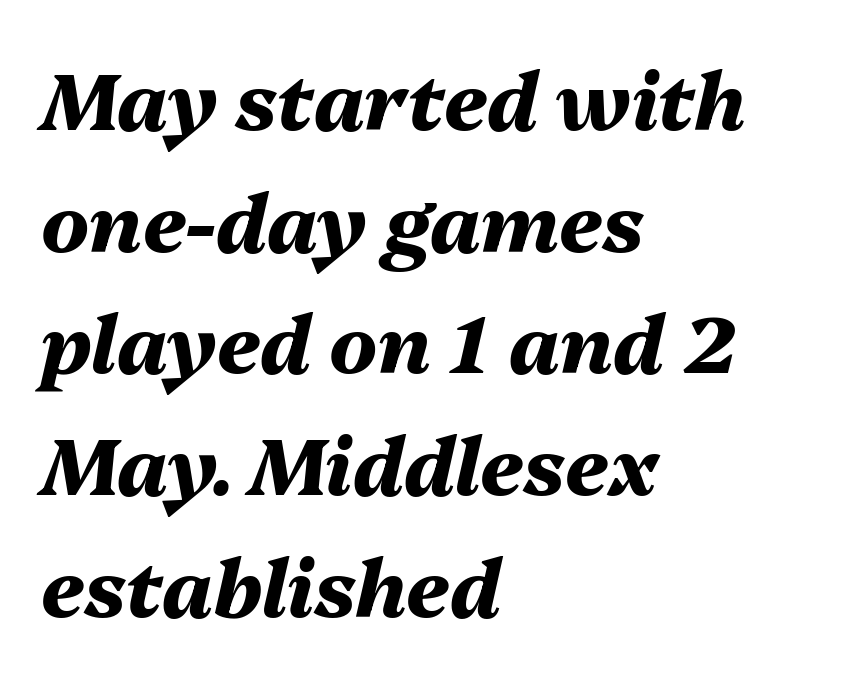
Q: Is the text bold? A: Yes.
Q: Is the text italic (slanted)? A: Yes, it leans right by about 13 degrees.
Q: Is the text underlined? A: No.
Q: How is the paragraph aligned? A: Left-aligned.
Q: Is the spacing between letters normal or unusually wide? A: Normal.
Q: Is the spacing between lines tight, normal or loose? A: Normal.
Q: Width (condensed, normal, or wide)? A: Normal.
Q: Stroke contrast? A: Medium.
Q: x-height? A: Medium.
Q: Monospaced? A: No.
